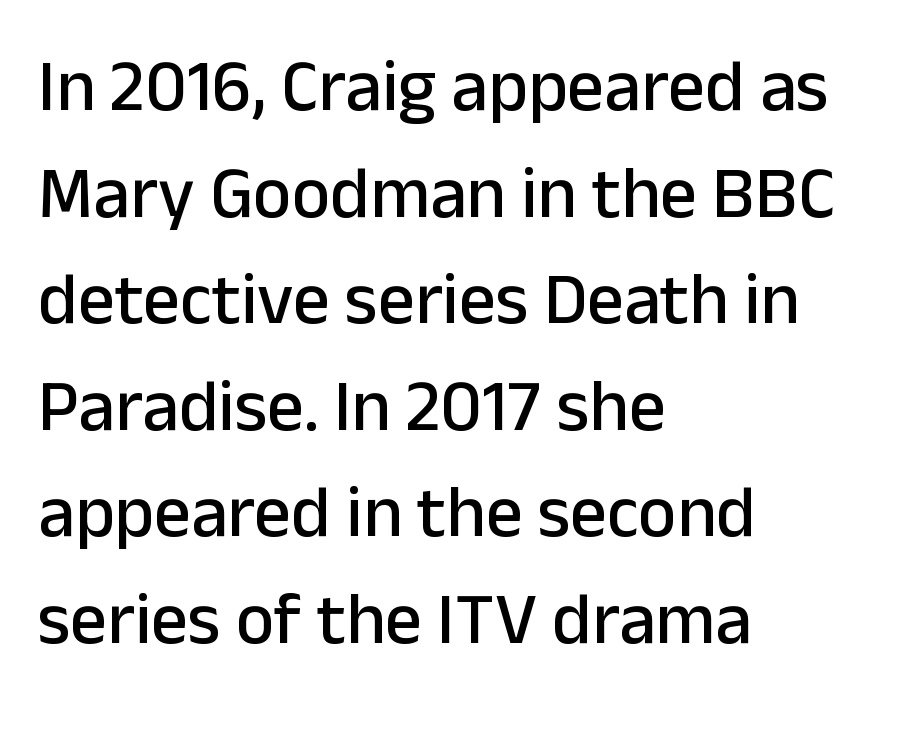
The letters carry no serifs — their stems end cleanly without finishing strokes. Looks like regular typesetting: each glyph gets only the width it needs. A roman cut, with each character standing at attention. The rendering uses a moderate line-height, typical for paragraphs. This rendering uses left alignment, leaving the right contour irregular. A bare baseline throughout the passage.
